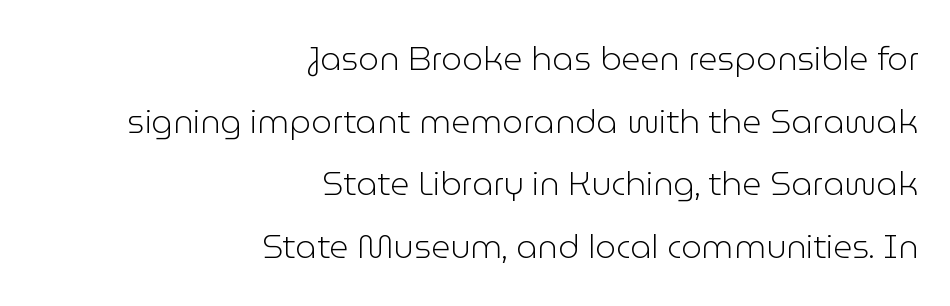
This rendering uses right alignment, leaving the left contour irregular. The letters sit at their default tracking, neither squeezed nor spread. The letters advance in unequal steps, a hallmark of proportional type. Bare-footed words on every line.
